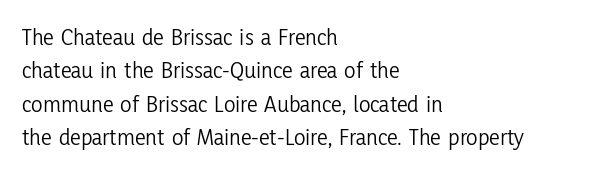
The image shows 24 px text type, upright; set left-aligned, normal line spacing (1.39x), normal letter spacing, not underlined.
